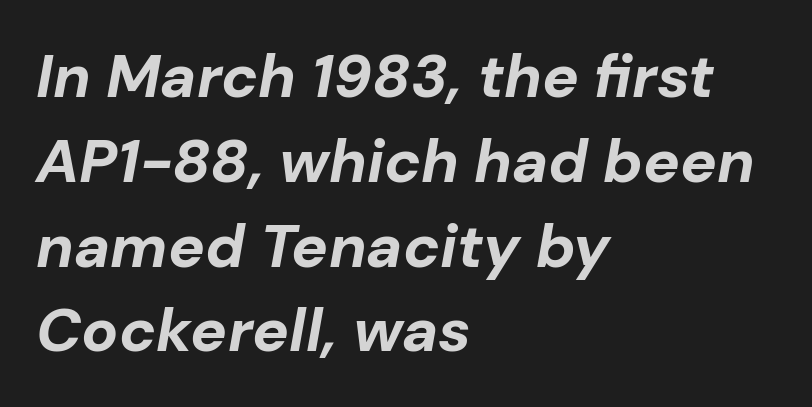
The image shows 61 px bold type, italic (leaning right); set left-aligned, normal line spacing (1.39x), normal letter spacing, not underlined; low stroke contrast and a medium x-height.
